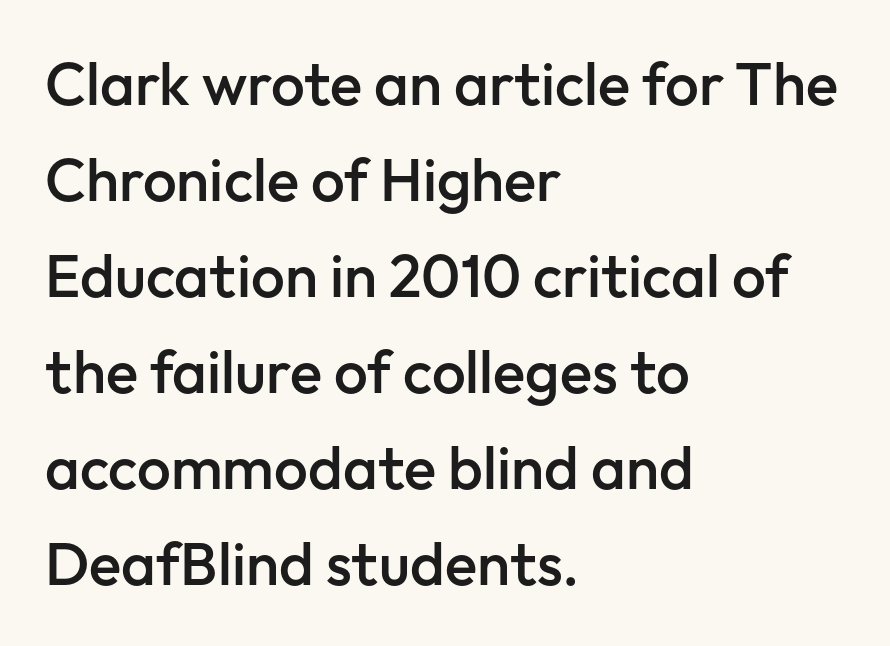
Q: Is the text bold? A: Semi-bold.
Q: Is the text italic (slanted)? A: No, it is upright.
Q: Is the typeface a serif or a sans-serif typeface? A: Sans-serif.
Q: Is the text underlined? A: No.
Q: How is the paragraph aligned? A: Left-aligned.
Q: Is the spacing between letters normal or unusually wide? A: Normal.
Q: Is the spacing between lines tight, normal or loose? A: Normal.
Q: Width (condensed, normal, or wide)? A: Normal.
Q: Stroke contrast? A: Low.
Q: x-height? A: Medium.
Q: Monospaced? A: No.
